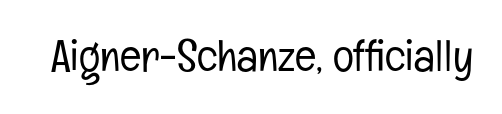
The image shows 44 px light, condensed sans-serif type, upright; set normal letter spacing, not underlined; low stroke contrast and a medium x-height.
